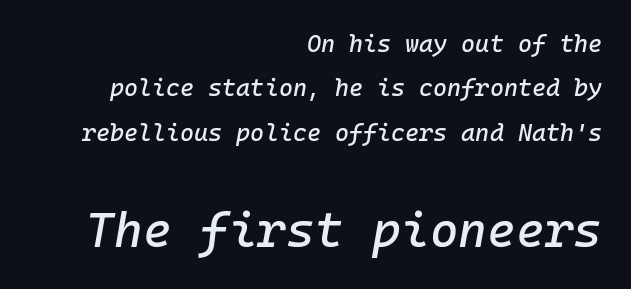
Q: Is the text italic (slanted)? A: Yes, it leans right by about 10 degrees.
Q: Is the text underlined? A: No.
Q: How is the paragraph aligned? A: Right-aligned.
Q: Is the spacing between letters normal or unusually wide? A: Normal.
Q: Which block of text is set in a larger size, the first (top) or the second (bottom)? A: The second (bottom) one.
Q: Width (condensed, normal, or wide)? A: Normal.
Q: Stroke contrast? A: Low.
Q: x-height? A: Medium.
Q: Monospaced? A: Yes.
